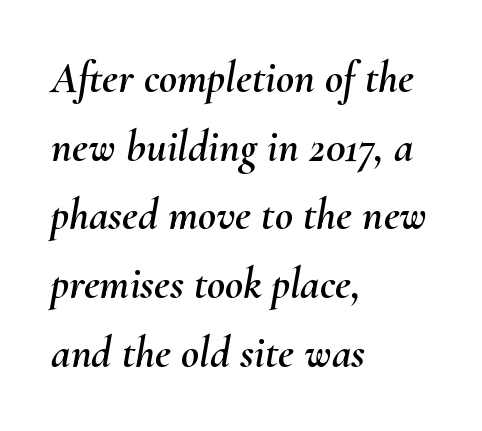
{"italic": "yes", "lean": "right", "slant_degrees": 10, "width": "normal", "stroke_contrast": "medium", "x_height": "small", "monospaced": "no", "underline": "no", "align": "left", "line_spacing": "normal", "line_spacing_ratio": 1.56, "letter_spacing": "normal", "letter_spacing_em": 0.0, "glyph_px": 44}
